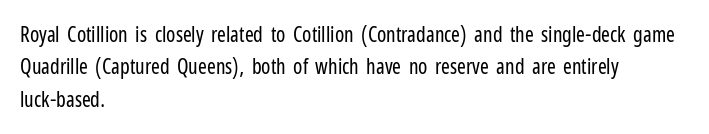
{"italic": "no", "bold": "no", "underline": "no", "align": "left", "line_spacing": "normal", "line_spacing_ratio": 1.54, "letter_spacing": "normal", "letter_spacing_em": 0.0, "glyph_px": 21}
